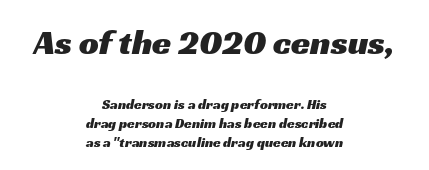
A typesetter would call this proportional, since set widths differ per character. Typographically, this falls in the sans-serif category. Each new line begins a customary step beneath the previous one. The tracking reads as untouched default to a designer's eye.
